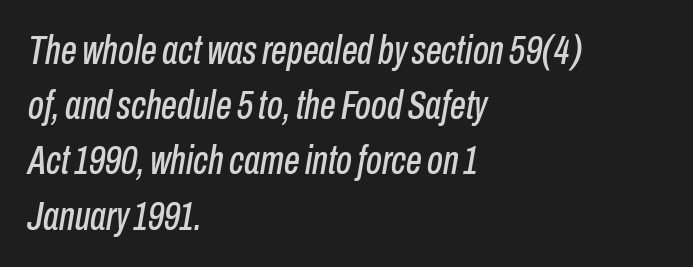
The image shows 40 px condensed type, italic (leaning right); set left-aligned, normal line spacing (1.38x), normal letter spacing, not underlined; low stroke contrast and a medium x-height.
